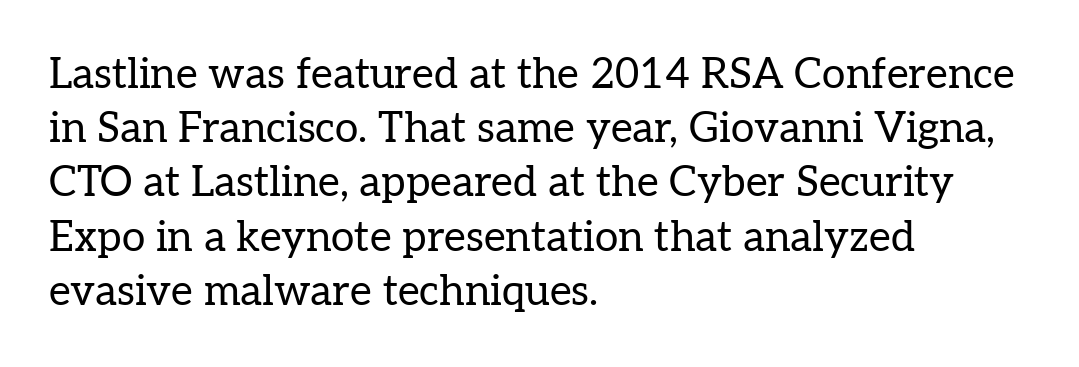
{"serif": "yes", "italic": "no", "bold": "no", "weight": "regular", "width": "normal", "stroke_contrast": "low", "x_height": "medium", "monospaced": "no", "underline": "no", "align": "left", "line_spacing": "normal", "line_spacing_ratio": 1.29, "letter_spacing": "normal", "letter_spacing_em": 0.0, "glyph_px": 42}
